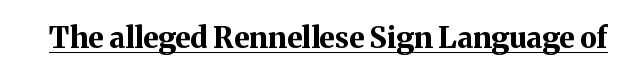
The rendering uses the underline text-decoration. Characters follow at the spacing the type designer built in. A typesetter would call this proportional, since set widths differ per character. You'd pick this weight for a headline — it's a proper bold.
